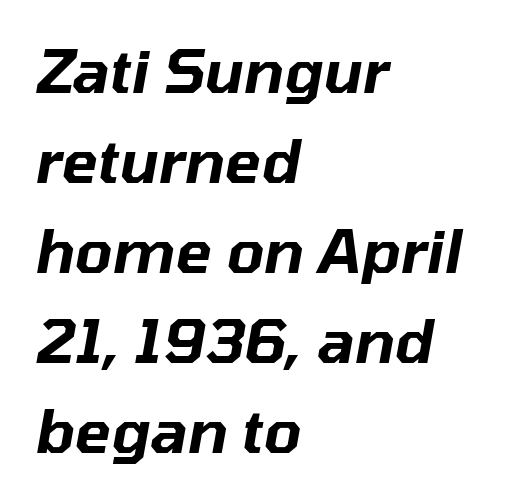
The image shows 60 px text type, italic (leaning right); set left-aligned, normal line spacing (1.5x), normal letter spacing, not underlined; low stroke contrast and a medium x-height.
